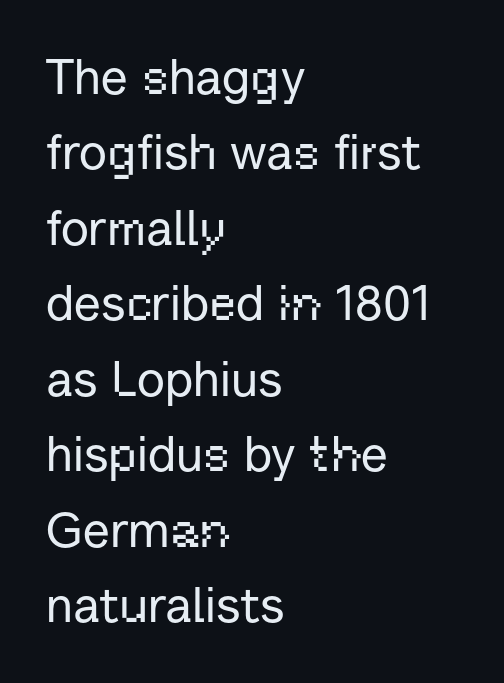
The image shows 49 px sans-serif type, upright; set left-aligned, normal line spacing (1.54x), normal letter spacing, not underlined; low stroke contrast and a medium x-height.
